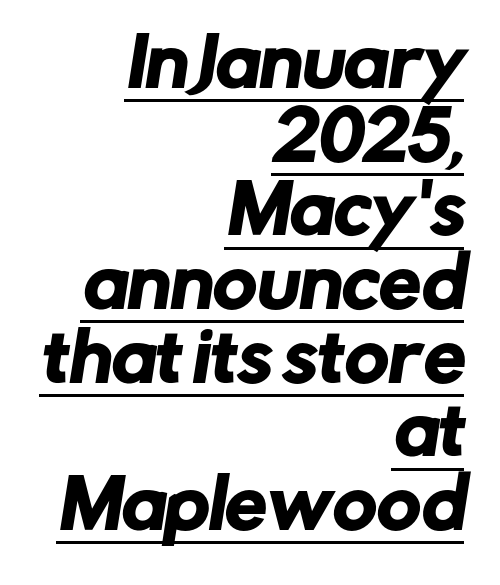
Is the block centered? No — it sits flush against the right margin. Very little white space separates one row of letters from the next. Do the characters align in a grid? No, the font is proportional. In terms of letterform style, serifs are entirely absent. Words appear dense and cohesive because spacing is normal.
